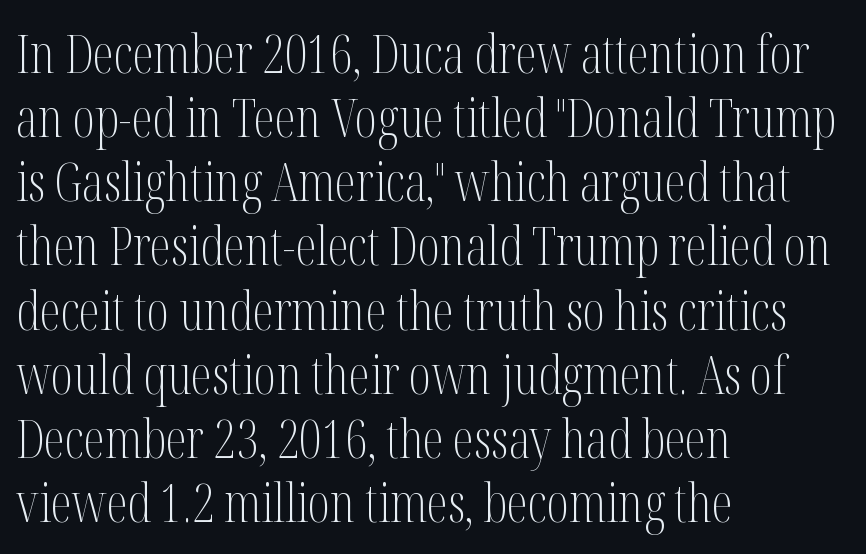
{"serif": "yes", "italic": "no", "bold": "no", "weight": "light", "width": "condensed", "stroke_contrast": "medium", "x_height": "medium", "monospaced": "no", "underline": "no", "align": "left", "line_spacing_ratio": 1.21, "letter_spacing": "normal", "letter_spacing_em": 0.0, "glyph_px": 53}
